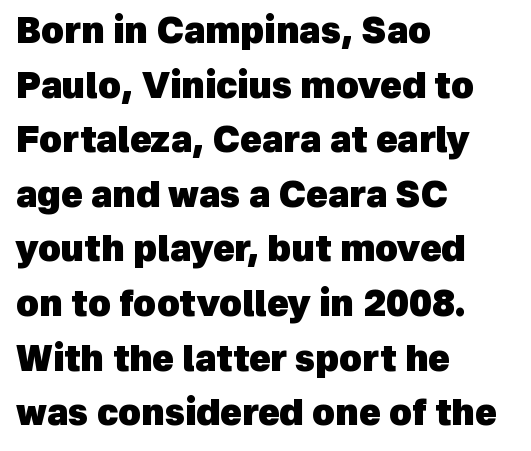
{"serif": "no", "bold": "yes", "weight": "heavy", "width": "normal", "x_height": "medium", "monospaced": "no", "underline": "no", "align": "left", "line_spacing": "normal", "line_spacing_ratio": 1.56, "letter_spacing": "normal", "letter_spacing_em": 0.0, "glyph_px": 35}
